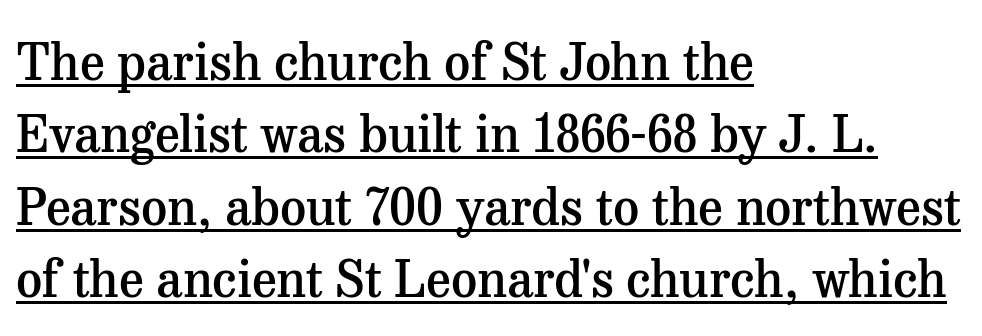
Reading down the block, your eye returns to a fixed left position each line. A bit beefed up — I'd call it semibold rather than bold. The face used here is proportionally spaced, like ordinary book or web type. These characters rest on top of a visible drawn line. The designer left line spacing at the default. Italic? Not at all — the glyphs are vertical.
